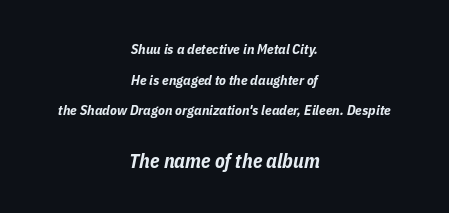
Q: Is the text bold? A: Yes.
Q: Is the text italic (slanted)? A: Yes, it leans right by about 11 degrees.
Q: Is the text underlined? A: No.
Q: How is the paragraph aligned? A: Centered.
Q: Is the spacing between letters normal or unusually wide? A: Normal.
Q: Is the spacing between lines tight, normal or loose? A: Loose.
Q: Which block of text is set in a larger size, the first (top) or the second (bottom)? A: The second (bottom) one.
